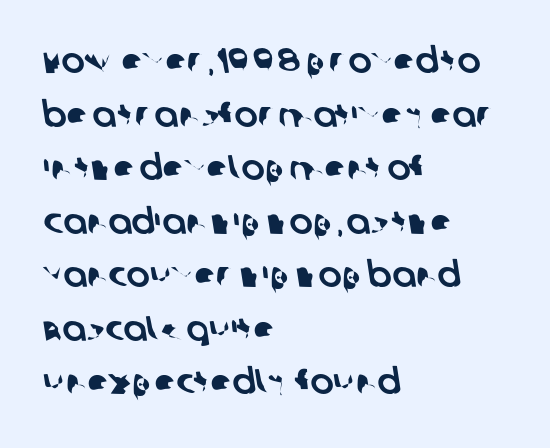
Q: Is the typeface a serif or a sans-serif typeface? A: Sans-serif.
Q: Is the text underlined? A: No.
Q: How is the paragraph aligned? A: Left-aligned.
Q: Is the spacing between letters normal or unusually wide? A: Normal.
Q: Is the spacing between lines tight, normal or loose? A: Normal.
Q: Width (condensed, normal, or wide)? A: Normal.
Q: Stroke contrast? A: Low.
Q: x-height? A: Large.
Q: Monospaced? A: No.
